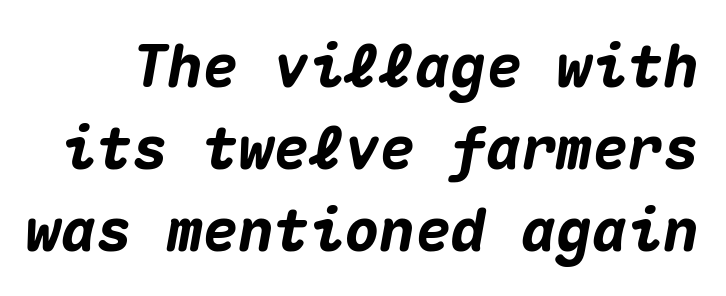
{"italic": "yes", "lean": "right", "slant_degrees": 10, "bold": "yes", "weight": "heavy", "width": "normal", "stroke_contrast": "medium", "x_height": "medium", "monospaced": "yes", "underline": "no", "line_spacing": "normal", "line_spacing_ratio": 1.39, "letter_spacing": "normal", "letter_spacing_em": 0.0, "glyph_px": 59}
